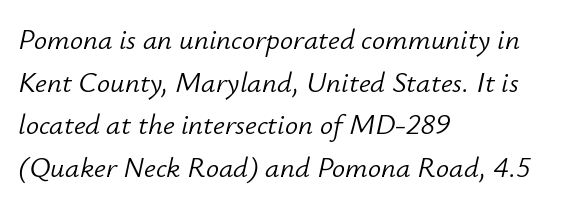
Q: Is the text bold? A: No.
Q: Is the text italic (slanted)? A: Yes, it leans right by about 12 degrees.
Q: Is the text underlined? A: No.
Q: How is the paragraph aligned? A: Left-aligned.
Q: Is the spacing between letters normal or unusually wide? A: Normal.
Q: Is the spacing between lines tight, normal or loose? A: Normal.
Q: Width (condensed, normal, or wide)? A: Normal.
Q: Stroke contrast? A: Low.
Q: x-height? A: Small.
Q: Monospaced? A: No.
